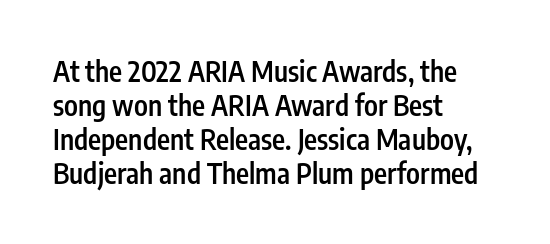
The rendering uses a semibold face; strokes are thickened but not to full bold. This is the regular roman posture of the typeface. Looks like regular typesetting: each glyph gets only the width it needs. Line beginnings align vertically; line endings do not. Serif or sans? Sans — the stroke terminals are bare.
